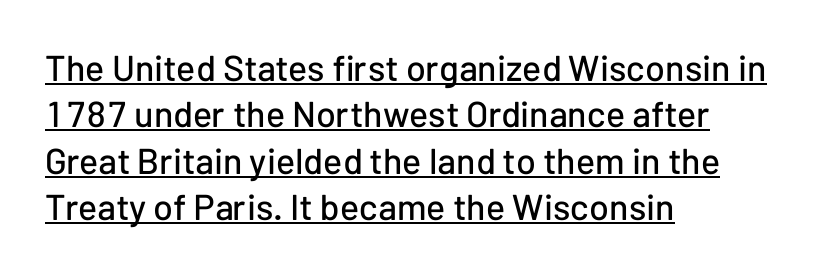
A continuous stroke trails under the words, as in a hyperlink. The designer left line spacing at the default. Classification — sans serif. Does extra space separate the letters? No, they use regular spacing. Character widths vary here, with narrow letters taking less room than wide ones. Every row of glyphs begins at an identical x-position on the left.
